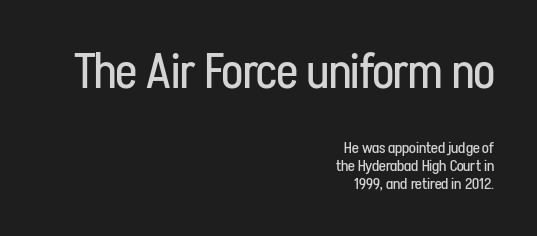
Q: Is the text bold? A: No.
Q: Is the text italic (slanted)? A: No, it is upright.
Q: Is the typeface a serif or a sans-serif typeface? A: Sans-serif.
Q: Is the text underlined? A: No.
Q: How is the paragraph aligned? A: Right-aligned.
Q: Is the spacing between letters normal or unusually wide? A: Normal.
Q: Is the spacing between lines tight, normal or loose? A: Tight.
Q: Which block of text is set in a larger size, the first (top) or the second (bottom)? A: The first (top) one.
Q: Width (condensed, normal, or wide)? A: Condensed.
Q: Stroke contrast? A: Low.
Q: x-height? A: Medium.
Q: Monospaced? A: No.
